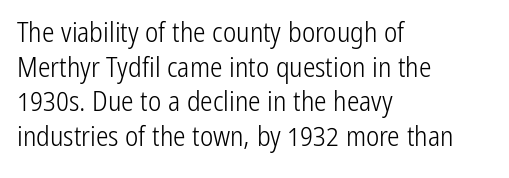
Q: Is the text bold? A: No.
Q: Is the text italic (slanted)? A: No, it is upright.
Q: Is the typeface a serif or a sans-serif typeface? A: Sans-serif.
Q: Is the text underlined? A: No.
Q: How is the paragraph aligned? A: Left-aligned.
Q: Is the spacing between letters normal or unusually wide? A: Normal.
Q: Width (condensed, normal, or wide)? A: Condensed.
Q: Stroke contrast? A: Low.
Q: x-height? A: Medium.
Q: Monospaced? A: No.
